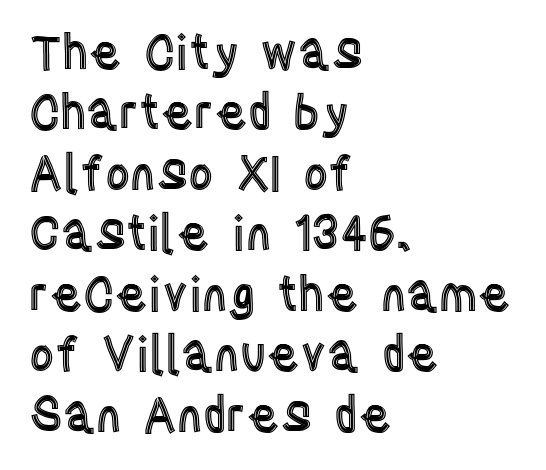
{"italic": "no", "width": "condensed", "x_height": "large", "monospaced": "no", "underline": "no", "align": "left", "line_spacing": "normal", "line_spacing_ratio": 1.26, "letter_spacing": "normal", "letter_spacing_em": 0.0, "glyph_px": 48}
